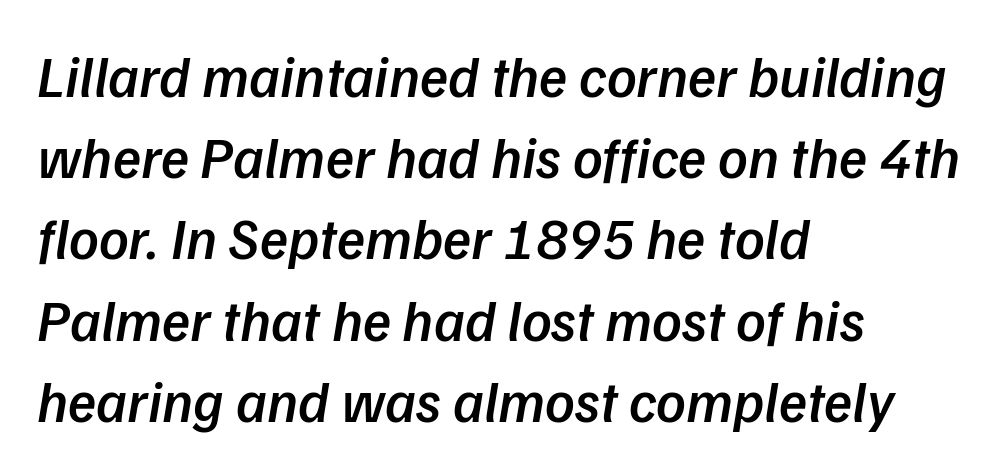
Q: Is the text bold? A: Semi-bold.
Q: Is the text italic (slanted)? A: Yes, it leans right by about 9 degrees.
Q: Is the text underlined? A: No.
Q: How is the paragraph aligned? A: Left-aligned.
Q: Is the spacing between letters normal or unusually wide? A: Normal.
Q: Is the spacing between lines tight, normal or loose? A: Normal.
Q: Width (condensed, normal, or wide)? A: Normal.
Q: Stroke contrast? A: Low.
Q: x-height? A: Medium.
Q: Monospaced? A: No.
